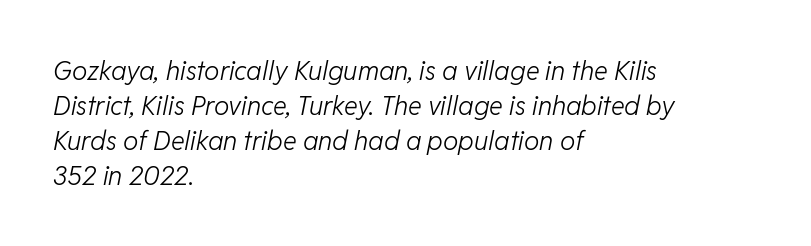
{"italic": "yes", "lean": "right", "slant_degrees": 11, "bold": "no", "underline": "no", "align": "left", "line_spacing": "normal", "line_spacing_ratio": 1.34, "letter_spacing": "normal", "letter_spacing_em": 0.0, "glyph_px": 26}
